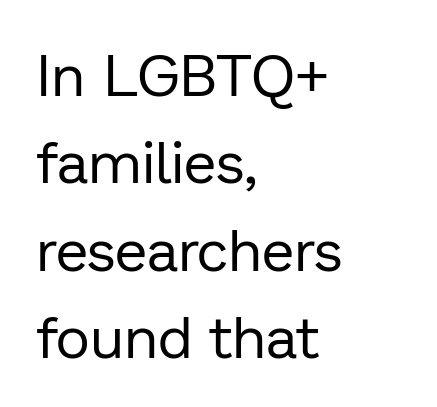
Every row of glyphs begins at an identical x-position on the left. You can tell from the bare stems that sans-serif type was used. Is the type heavy? It reads as light-to-regular instead. Letter spacing: default.
